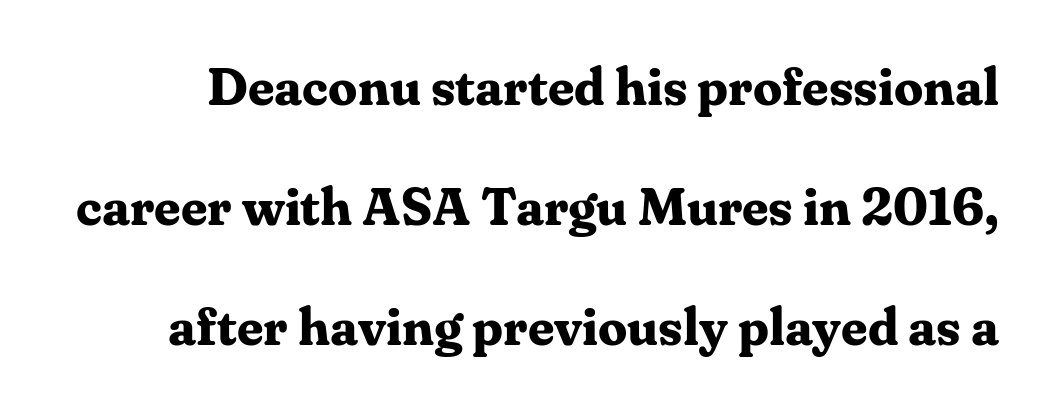
Honestly, the letter spacing is just normal — you wouldn't notice it. Is this a fixed-width face? No — the glyphs have proportional, varying widths. Examine the stroke ends and you'll spot serifs. Leading is clearly above the norm, producing a sparse column. Beneath every word, the page is bare.
